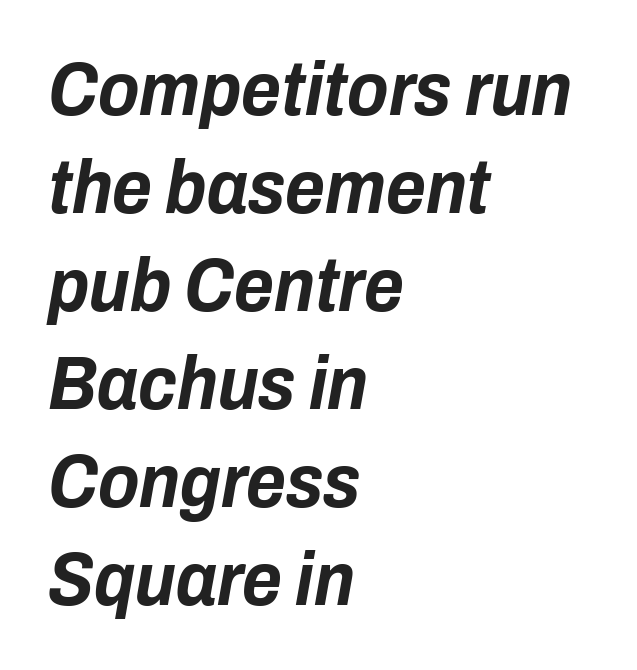
Bare-footed words on every line. The block of text has a typical density, with ordinary space between rows. The passage shown has conventional tracking throughout. All the whitespace from short lines collects on the right. Note the varied advance widths — an 'i' is clearly narrower than an 'm'.
